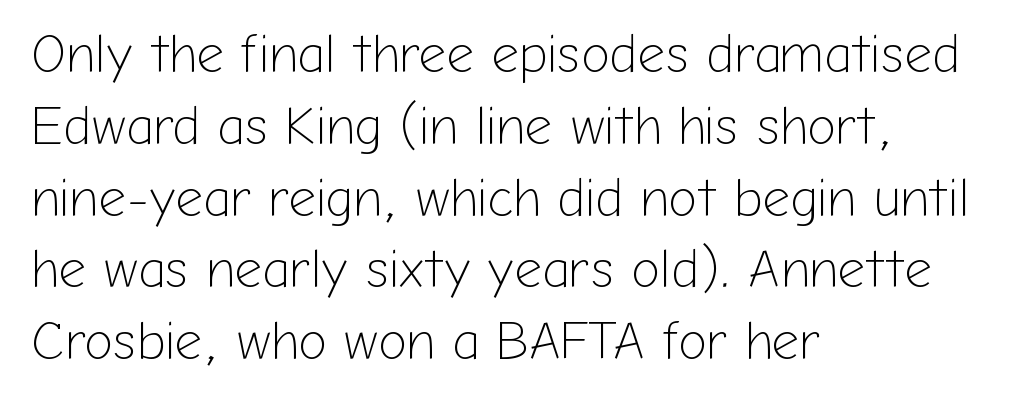
Q: Is the text bold? A: No.
Q: Is the text italic (slanted)? A: No, it is upright.
Q: Is the typeface a serif or a sans-serif typeface? A: Sans-serif.
Q: Is the text underlined? A: No.
Q: How is the paragraph aligned? A: Left-aligned.
Q: Is the spacing between letters normal or unusually wide? A: Normal.
Q: Is the spacing between lines tight, normal or loose? A: Normal.
Q: Width (condensed, normal, or wide)? A: Normal.
Q: Stroke contrast? A: Low.
Q: x-height? A: Medium.
Q: Monospaced? A: No.
